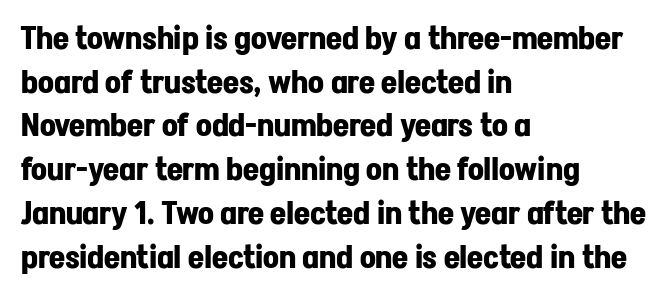
The image shows 31 px bold sans-serif type, upright; set left-aligned, normal line spacing (1.41x), normal letter spacing, not underlined; low stroke contrast and a medium x-height.
